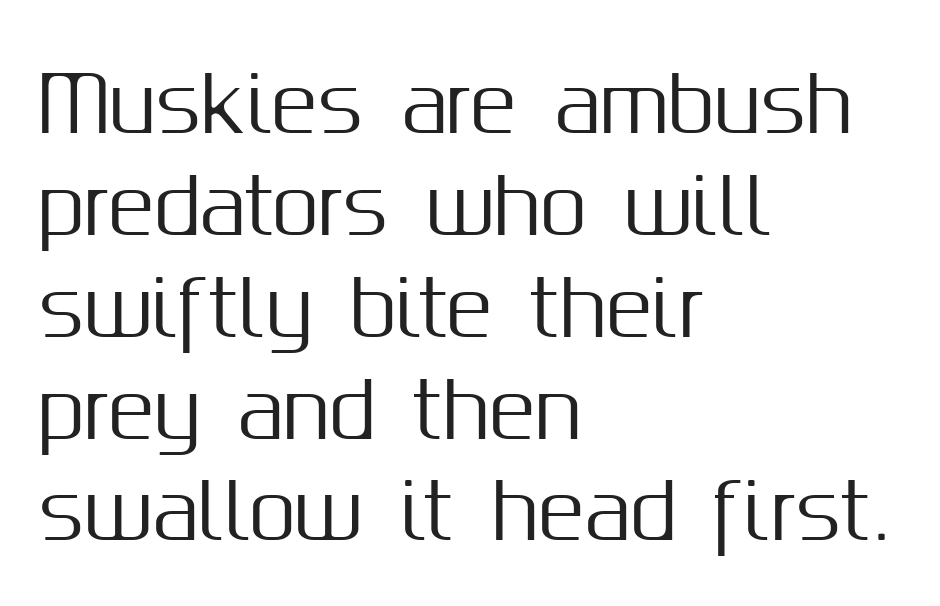
The image shows 76 px sans-serif type, upright; set left-aligned, normal line spacing (1.34x), normal letter spacing, not underlined; medium stroke contrast and a medium x-height.
